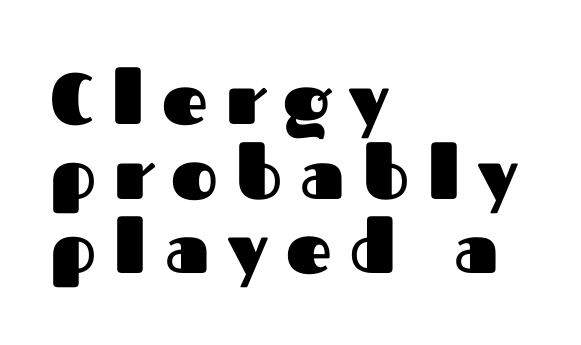
Q: Is the text bold? A: Yes.
Q: Is the text italic (slanted)? A: No, it is upright.
Q: Is the typeface a serif or a sans-serif typeface? A: Sans-serif.
Q: Is the text underlined? A: No.
Q: How is the paragraph aligned? A: Left-aligned.
Q: Is the spacing between letters normal or unusually wide? A: Unusually wide.
Q: Is the spacing between lines tight, normal or loose? A: Tight.
Q: Width (condensed, normal, or wide)? A: Normal.
Q: Stroke contrast? A: Medium.
Q: x-height? A: Medium.
Q: Monospaced? A: No.
